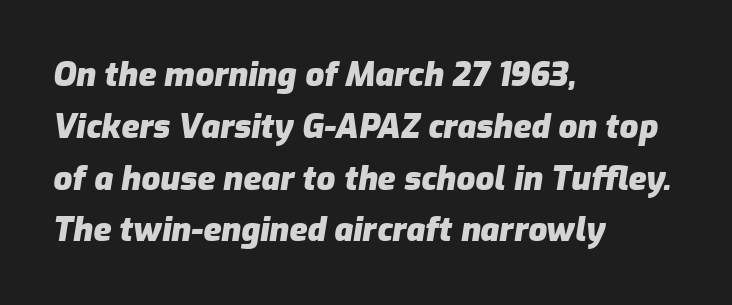
{"italic": "yes", "lean": "right", "slant_degrees": 9, "bold": "yes", "weight": "heavy", "width": "normal", "stroke_contrast": "low", "x_height": "medium", "monospaced": "no", "underline": "no", "align": "left", "line_spacing": "normal", "line_spacing_ratio": 1.57, "letter_spacing": "normal", "letter_spacing_em": 0.0, "glyph_px": 33}
